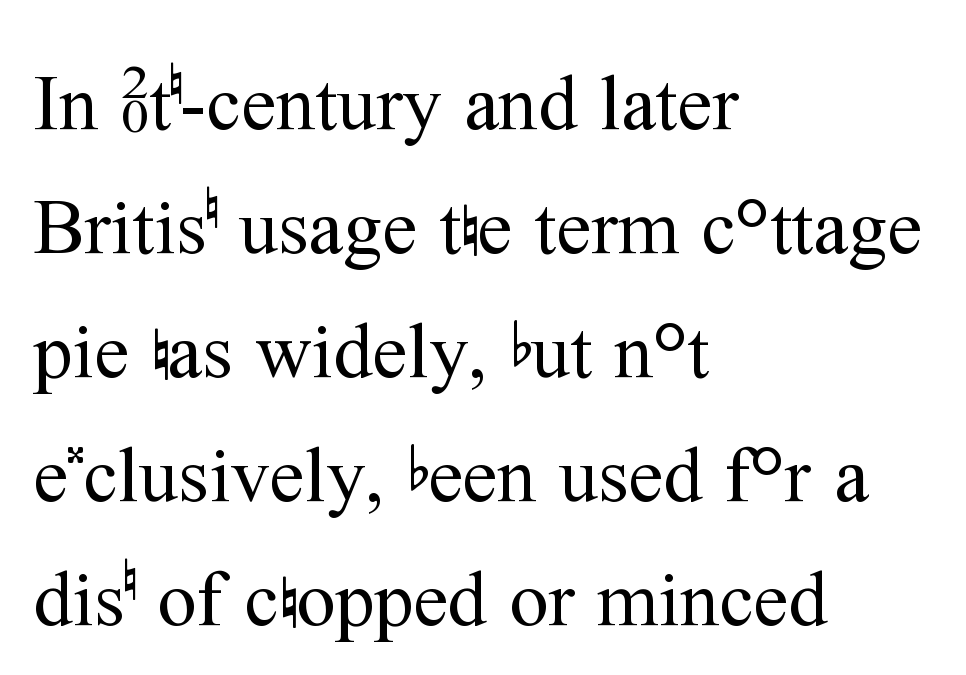
Nothing heavy about these letters — not bold at all. Vertically, the passage feels balanced, rows spaced as you'd expect. Layout note: lines flush left. Note the varied advance widths — an 'i' is clearly narrower than an 'm'.
